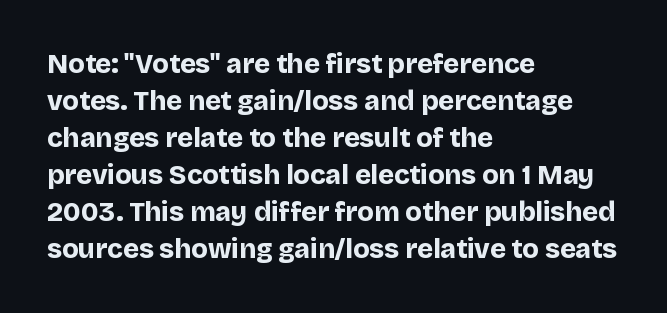
The image shows 27 px bold type, upright; set left-aligned, normal line spacing (1.37x), normal letter spacing, not underlined.
